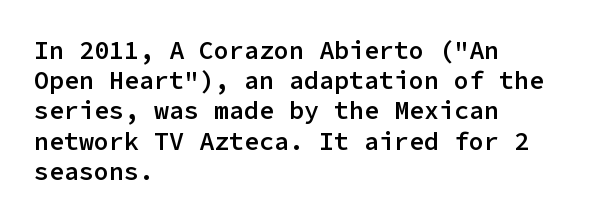
{"italic": "no", "bold": "semi", "underline": "no", "align": "left", "line_spacing_ratio": 1.21, "letter_spacing": "normal", "letter_spacing_em": 0.0, "glyph_px": 25}
